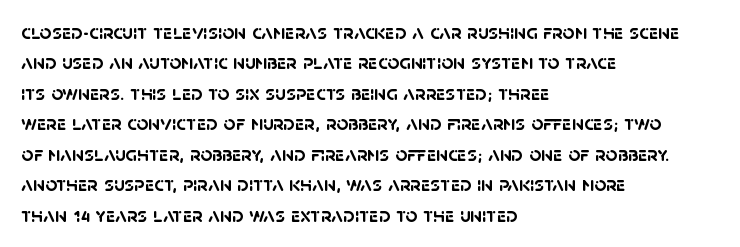
The image shows 21 px bold type; set left-aligned, normal line spacing (1.45x), normal letter spacing, not underlined.
